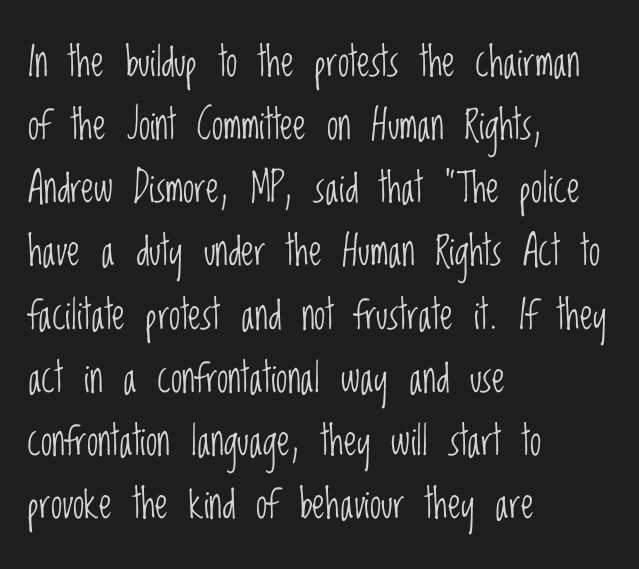
Q: Is the text bold? A: No.
Q: Is the text italic (slanted)? A: No, it is upright.
Q: Is the typeface a serif or a sans-serif typeface? A: Sans-serif.
Q: Is the text underlined? A: No.
Q: How is the paragraph aligned? A: Left-aligned.
Q: Is the spacing between letters normal or unusually wide? A: Normal.
Q: Is the spacing between lines tight, normal or loose? A: Normal.
Q: Width (condensed, normal, or wide)? A: Condensed.
Q: Stroke contrast? A: Low.
Q: x-height? A: Large.
Q: Monospaced? A: No.
